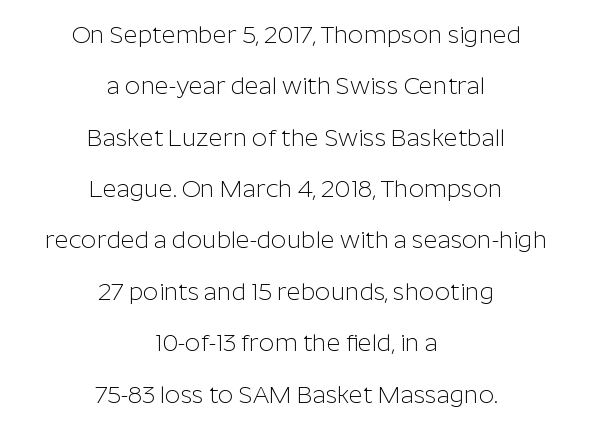
{"italic": "no", "bold": "no", "underline": "no", "align": "center", "line_spacing": "loose", "line_spacing_ratio": 2.14, "letter_spacing": "normal", "letter_spacing_em": 0.0, "glyph_px": 24}
